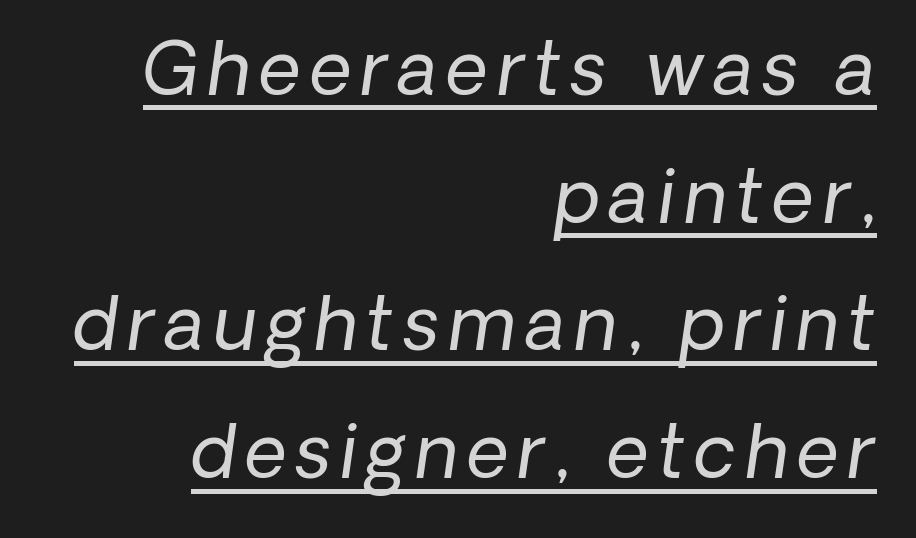
The image shows 73 px regular-weight sans-serif type; set right-aligned, line spacing 1.75x, underlined; low stroke contrast and a medium x-height.
